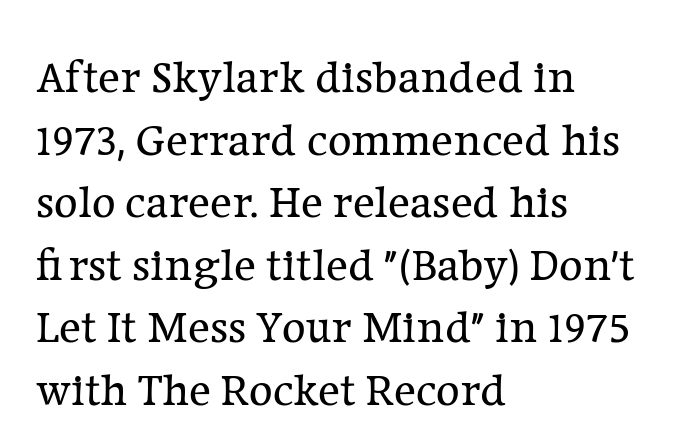
Here the glyphs are tracked normally, forming tight word shapes. Short and long lines alike share a common starting point at left. Each stroke keeps to a modest, everyday thickness or less. Unlike a clean sans, this face finishes its strokes with serifs. Regarding leading, the lines here are spaced in the standard way.
